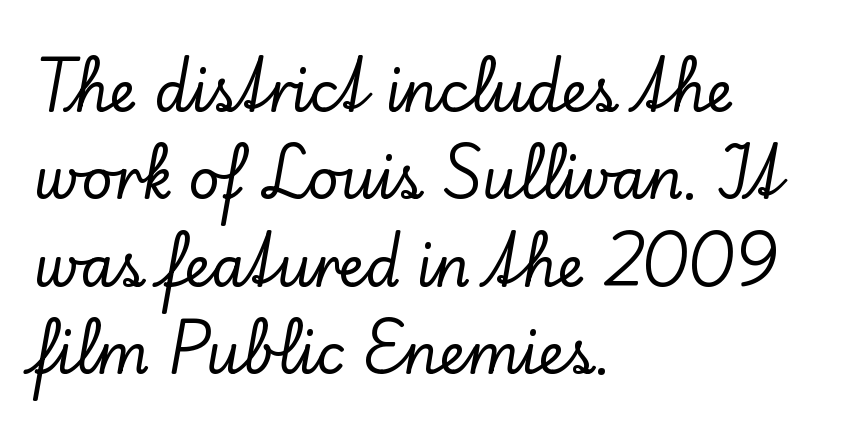
In terms of leading, this rendering sits right in the middle. Look at the bottom of the vertical strokes: they flare into serifs here. The letters advance in unequal steps, a hallmark of proportional type.
